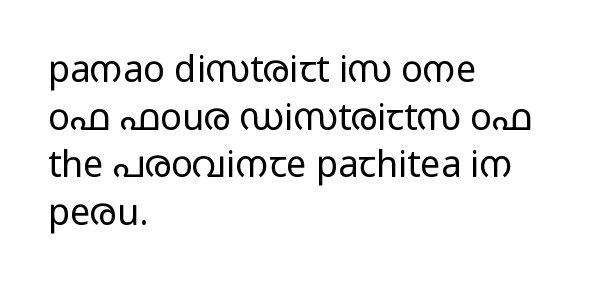
{"serif": "no", "italic": "no", "bold": "no", "weight": "regular", "width": "wide", "stroke_contrast": "low", "x_height": "medium", "monospaced": "no", "underline": "no", "align": "left", "line_spacing": "normal", "line_spacing_ratio": 1.32, "letter_spacing": "normal", "letter_spacing_em": 0.0, "glyph_px": 36}
